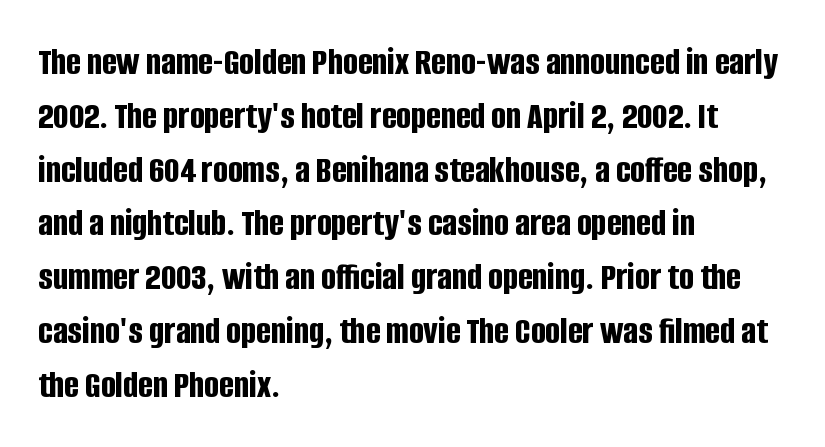
Unlike a traditional serif, this face leaves its strokes unadorned. Weight: bold. Clear beneath every line of the passage. If you drew a ruler down the left edge, every line would touch it. In terms of leading, this rendering sits right in the middle. Characters follow at the spacing the type designer built in.
